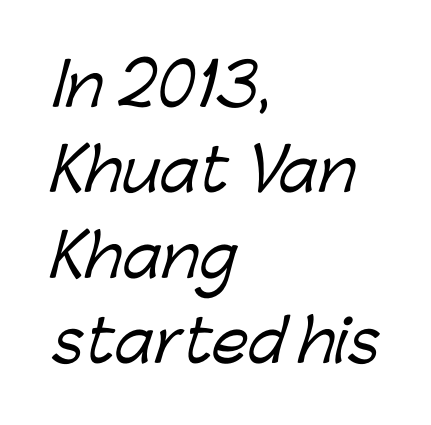
Each letter keeps its own natural width here, so spacing adapts to shape. There is no visible air inserted between adjacent glyphs. The typesetter chose a ragged-right arrangement here. Unmarked baselines from the first word to the last. A typesetter would call this leading conventional body-copy spacing.
